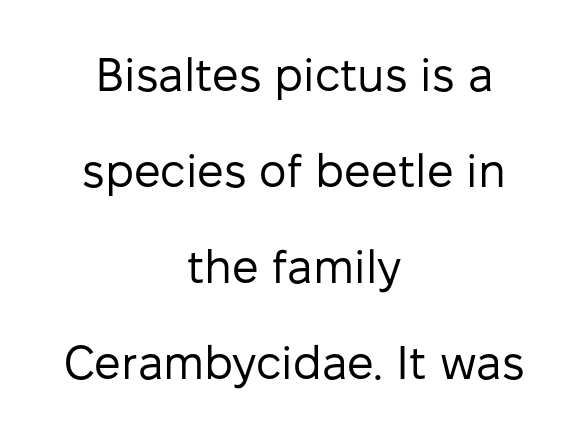
The image shows 47 px regular-weight sans-serif type, upright; set centered, loose line spacing (2.04x), normal letter spacing, not underlined; low stroke contrast and a medium x-height.
